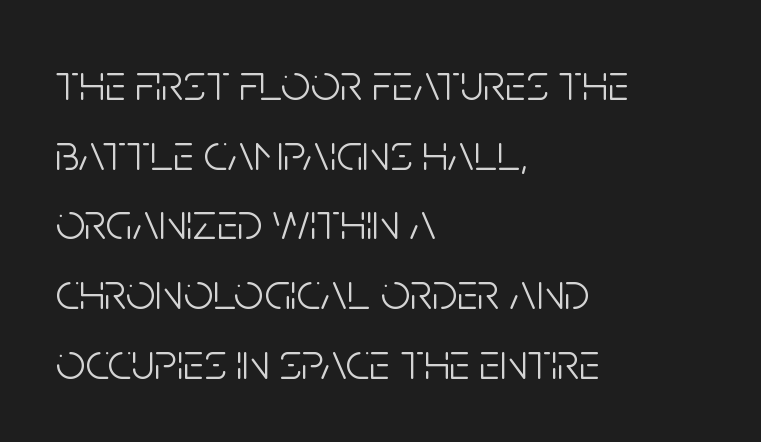
Note: no serifs on the glyphs. Rule under the text: the space is simply empty. These glyphs show unthickened strokes, regular width or finer. Is the letter spacing exaggerated? No — it looks like the ordinary default. This is the regular roman posture of the typeface. You could not count columns in this text — the font is proportionally spaced.
